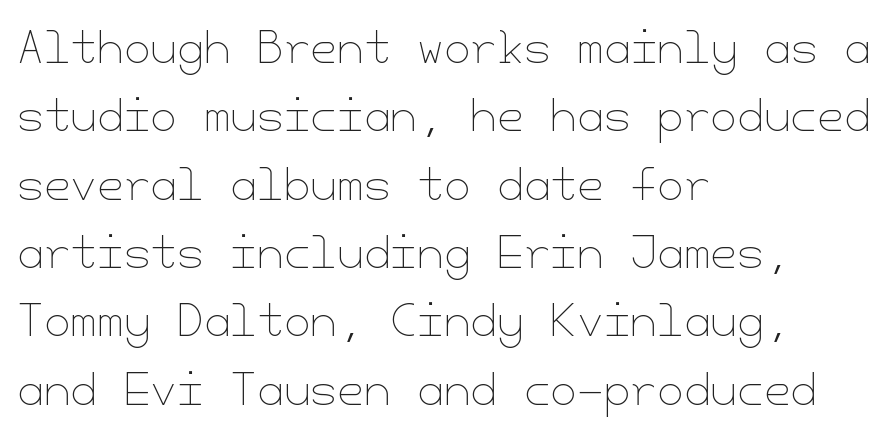
Italic: no, the glyphs are upright roman. The passage shown is not underscored anywhere. The typesetter chose a ragged-right arrangement here. Regarding leading, the lines here are spaced in the standard way.
